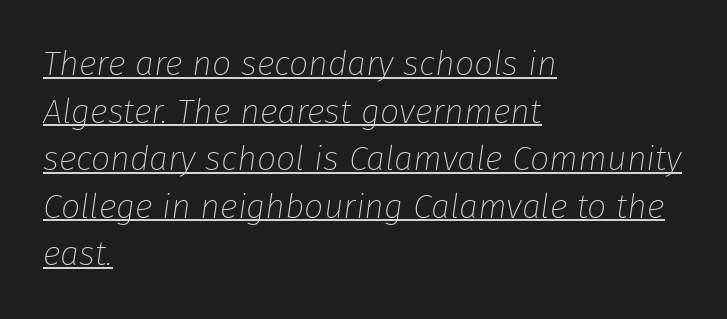
No extra ink here — the face is not bold. Reading down the block, your eye returns to a fixed left position each line. Spacing verdict: proportional, widths tailored to each character. Nothing unusual about the tracking: characters are spaced as the font intends. Leading: standard. Italic? Definitely — the glyphs are oblique.
